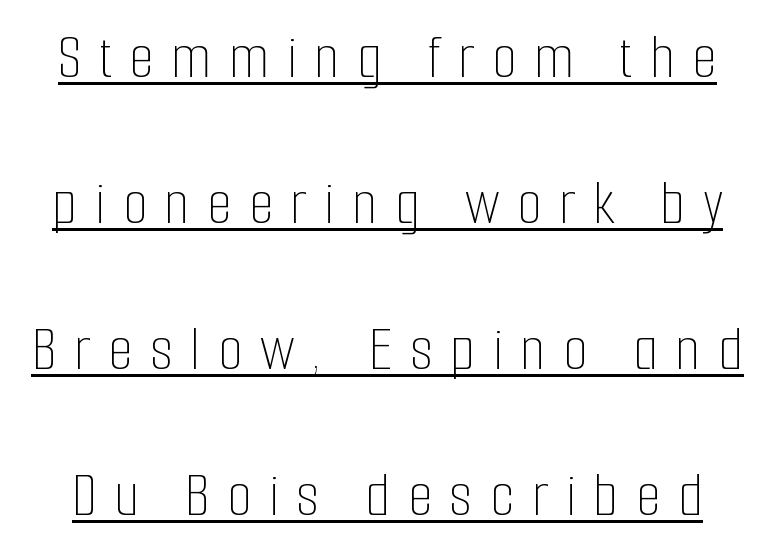
Q: Is the text bold? A: No.
Q: Is the text italic (slanted)? A: No, it is upright.
Q: Is the text underlined? A: Yes.
Q: Is the spacing between letters normal or unusually wide? A: Unusually wide.
Q: Is the spacing between lines tight, normal or loose? A: Loose.
Q: Width (condensed, normal, or wide)? A: Condensed.
Q: Stroke contrast? A: Low.
Q: x-height? A: Medium.
Q: Monospaced? A: No.
